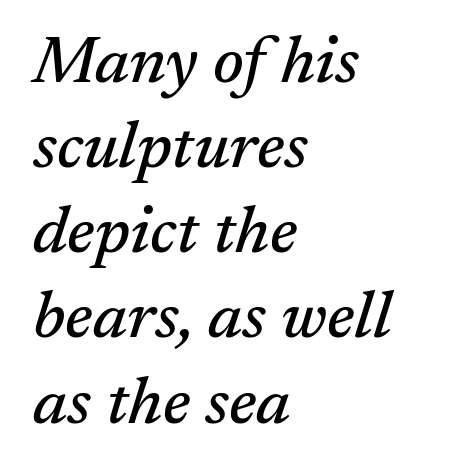
Q: Is the text italic (slanted)? A: Yes, it leans right by about 17 degrees.
Q: Is the typeface a serif or a sans-serif typeface? A: Serif.
Q: Is the text underlined? A: No.
Q: How is the paragraph aligned? A: Left-aligned.
Q: Is the spacing between letters normal or unusually wide? A: Normal.
Q: Is the spacing between lines tight, normal or loose? A: Normal.
Q: Width (condensed, normal, or wide)? A: Normal.
Q: Stroke contrast? A: Medium.
Q: x-height? A: Medium.
Q: Monospaced? A: No.
